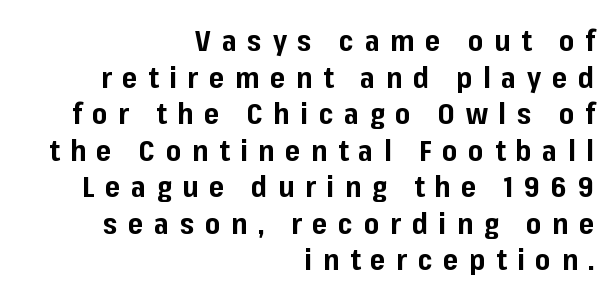
{"serif": "no", "italic": "no", "bold": "yes", "weight": "bold", "width": "normal", "stroke_contrast": "low", "x_height": "medium", "monospaced": "no", "underline": "no", "align": "right", "line_spacing": "normal", "line_spacing_ratio": 1.26, "letter_spacing": "wide", "letter_spacing_em": 0.37, "glyph_px": 29}
